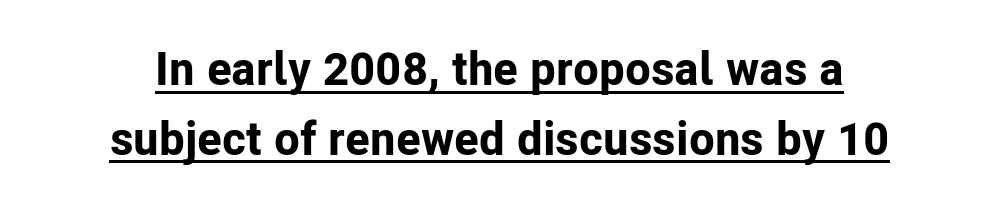
{"serif": "no", "italic": "no", "bold": "yes", "weight": "bold", "width": "normal", "stroke_contrast": "low", "x_height": "medium", "monospaced": "no", "underline": "yes", "line_spacing": "normal", "line_spacing_ratio": 1.48, "letter_spacing": "normal", "letter_spacing_em": 0.0, "glyph_px": 47}
